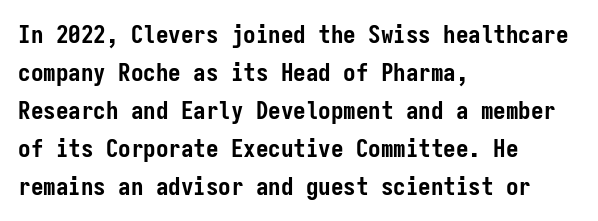
{"italic": "no", "bold": "yes", "underline": "no", "align": "left", "line_spacing": "normal", "line_spacing_ratio": 1.52, "letter_spacing": "normal", "letter_spacing_em": 0.0, "glyph_px": 25}
